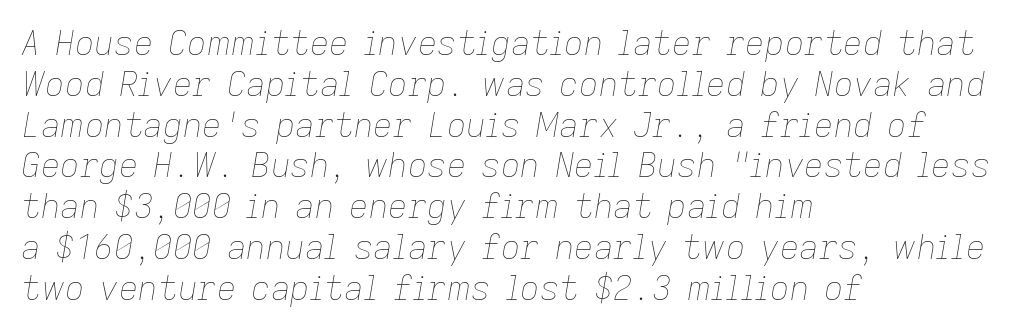
The image shows 34 px thin type, italic (leaning right); set left-aligned, line spacing 1.2x, normal letter spacing, not underlined; low stroke contrast and a medium x-height.
